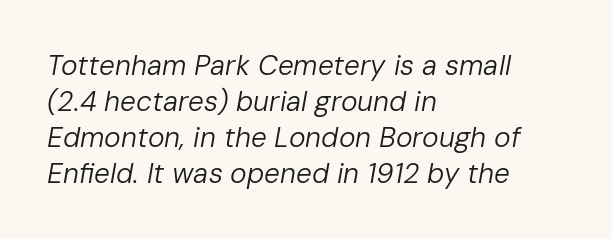
Here the designer chose a conventional face with non-uniform glyph widths. Baseline-to-baseline distance is the conventional proportion of letter height. The characters are drawn with everyday or finer stroke widths. The zone under the glyphs is completely vacant.
